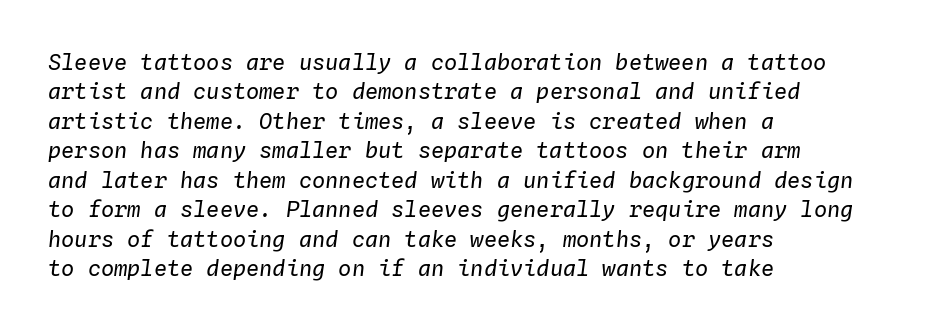
{"italic": "yes", "lean": "right", "slant_degrees": 4, "bold": "no", "underline": "no", "align": "left", "line_spacing": "normal", "line_spacing_ratio": 1.34, "letter_spacing": "normal", "letter_spacing_em": 0.0, "glyph_px": 22}
